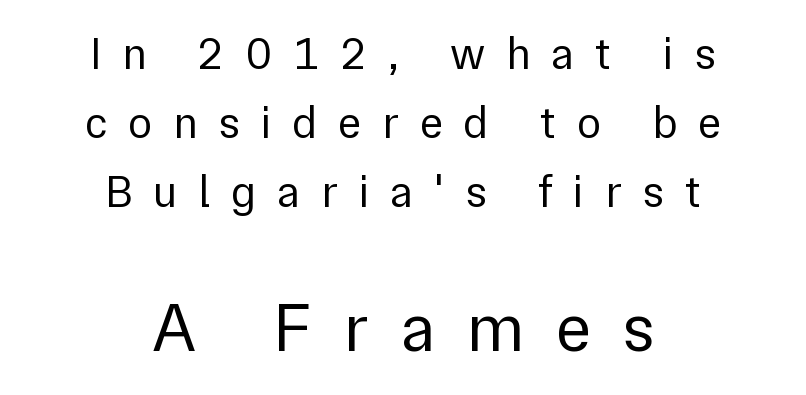
The image shows 68 px regular-weight sans-serif type, upright; set centered, normal line spacing (1.53x), unusually wide letter spacing (+0.46 em), not underlined; the second (bottom) block is 1.51x larger; a medium x-height.
